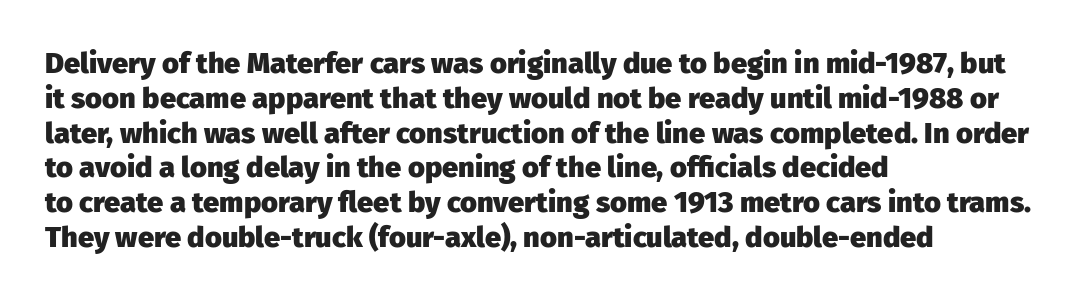
Q: Is the text bold? A: Yes.
Q: Is the text italic (slanted)? A: No, it is upright.
Q: Is the typeface a serif or a sans-serif typeface? A: Sans-serif.
Q: Is the text underlined? A: No.
Q: How is the paragraph aligned? A: Left-aligned.
Q: Is the spacing between letters normal or unusually wide? A: Normal.
Q: Width (condensed, normal, or wide)? A: Normal.
Q: Stroke contrast? A: Low.
Q: x-height? A: Medium.
Q: Monospaced? A: No.
